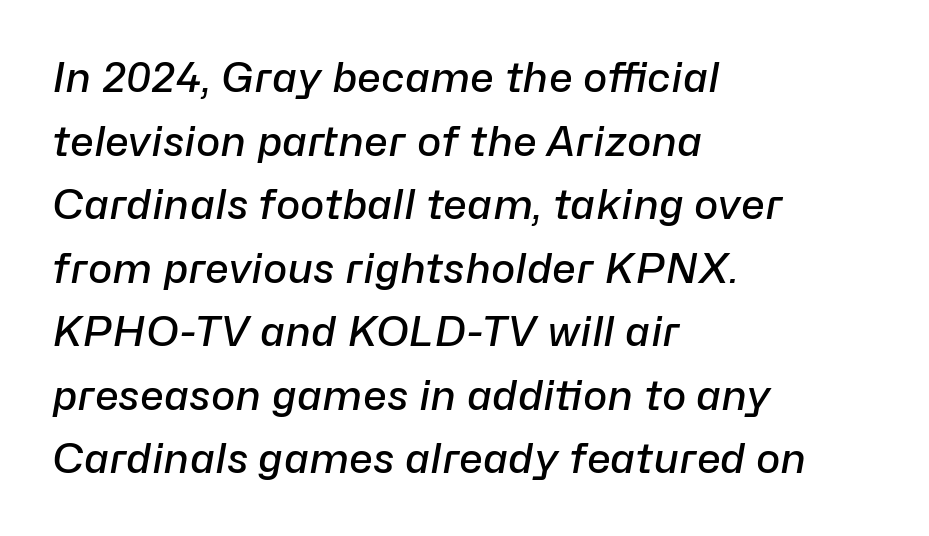
Q: Is the text bold? A: Semi-bold.
Q: Is the text italic (slanted)? A: Yes, it leans right by about 10 degrees.
Q: Is the text underlined? A: No.
Q: How is the paragraph aligned? A: Left-aligned.
Q: Is the spacing between letters normal or unusually wide? A: Normal.
Q: Is the spacing between lines tight, normal or loose? A: Normal.
Q: Width (condensed, normal, or wide)? A: Normal.
Q: Stroke contrast? A: Low.
Q: x-height? A: Medium.
Q: Monospaced? A: No.
